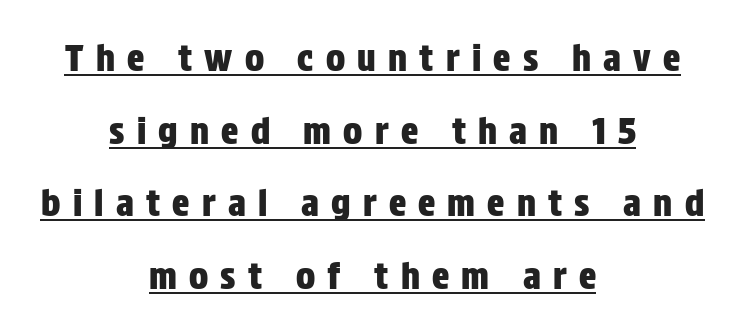
The image shows 36 px condensed sans-serif type, upright; set centered, loose line spacing (2.02x), unusually wide letter spacing (+0.34 em), underlined; low stroke contrast and a large x-height.
